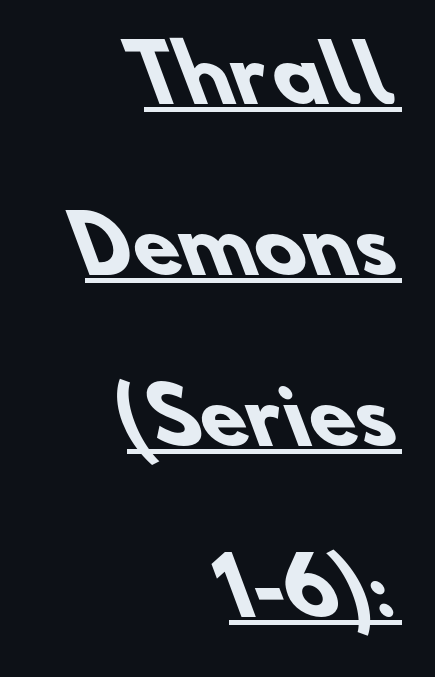
Check where the strokes stop: nothing finishes them off — pure sans. The passage shown is typed in a proportional face where columns would drift. I'd describe the lettering as bold — thick and assertive. You could fit nearly another row in the gap between these rows. This sample uses plain, unmodified letter spacing. Students, observe the line beneath the letters — that is underlining.
